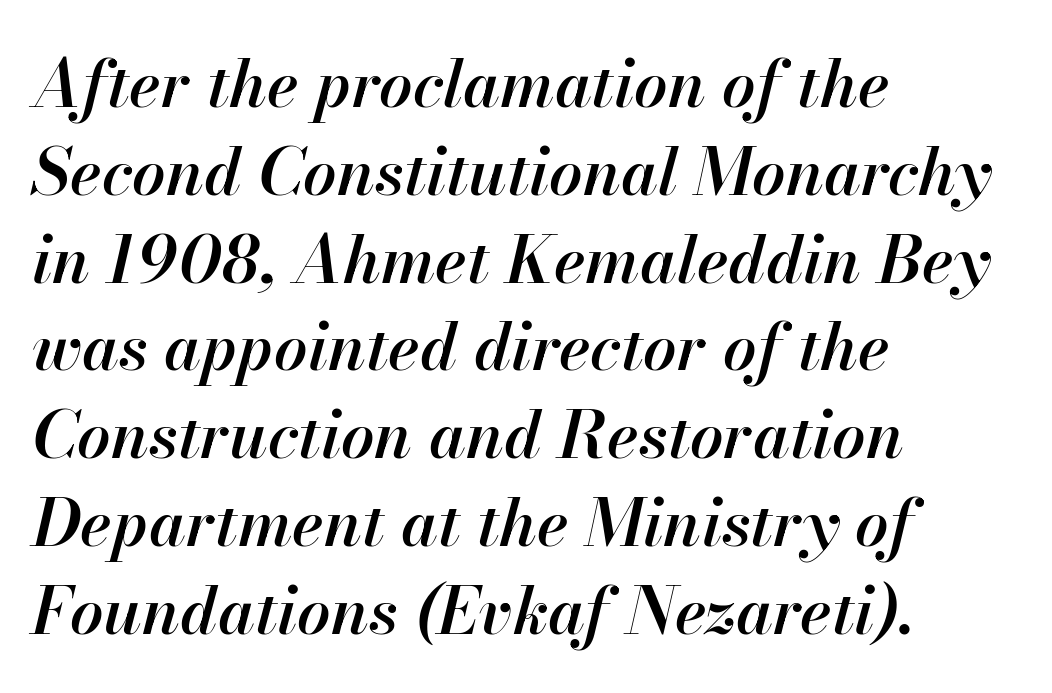
The image shows 66 px semibold type, italic (leaning right); set left-aligned, normal line spacing (1.33x), normal letter spacing, not underlined; high stroke contrast and a small x-height.
